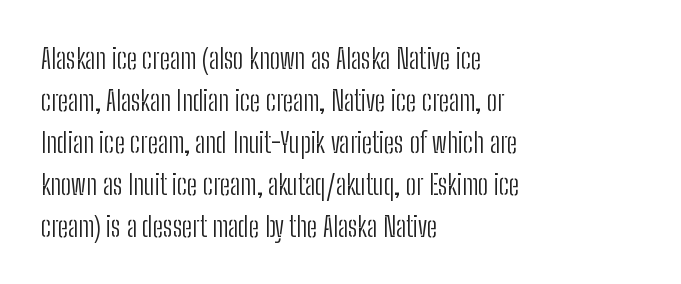
{"serif": "no", "italic": "no", "bold": "no", "weight": "light", "width": "condensed", "stroke_contrast": "low", "x_height": "medium", "monospaced": "no", "underline": "no", "align": "left", "line_spacing": "normal", "line_spacing_ratio": 1.5, "letter_spacing": "normal", "letter_spacing_em": 0.0, "glyph_px": 28}
